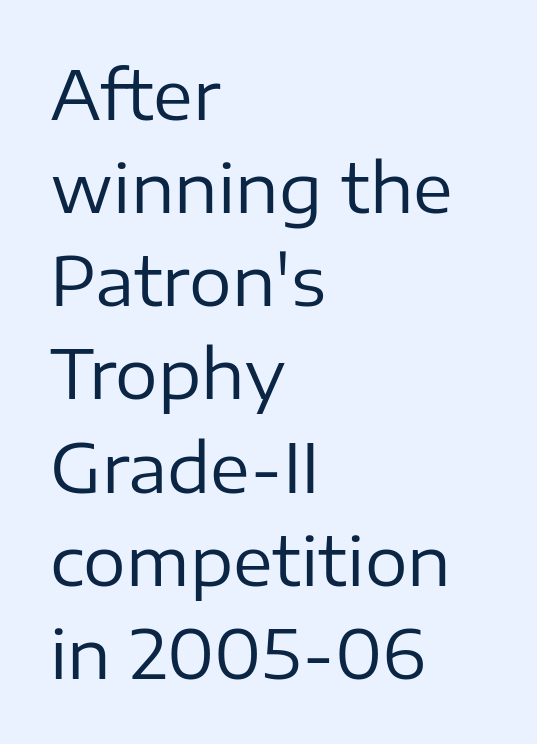
Decoration check: the copy has no underline. A light-to-regular cut is what we see here. Caption: multi-line text, flush left, ragged right. Vertical spacing — default. Ascenders rise straight up at ninety degrees. Varying glyph widths throughout — classic text-font behaviour.
